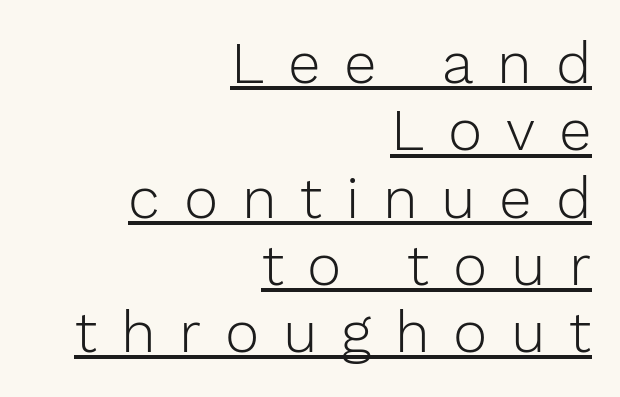
Q: Is the text bold? A: No.
Q: Is the text italic (slanted)? A: No, it is upright.
Q: Is the typeface a serif or a sans-serif typeface? A: Sans-serif.
Q: Is the text underlined? A: Yes.
Q: How is the paragraph aligned? A: Right-aligned.
Q: Is the spacing between letters normal or unusually wide? A: Unusually wide.
Q: Width (condensed, normal, or wide)? A: Normal.
Q: Stroke contrast? A: Low.
Q: x-height? A: Medium.
Q: Monospaced? A: No.
